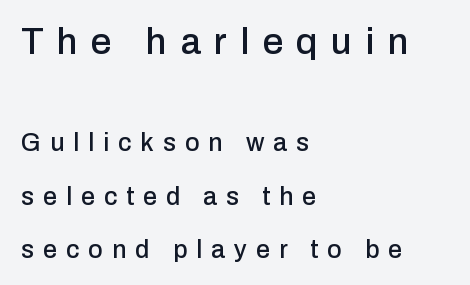
Q: Is the text italic (slanted)? A: No, it is upright.
Q: Is the typeface a serif or a sans-serif typeface? A: Sans-serif.
Q: Is the text underlined? A: No.
Q: How is the paragraph aligned? A: Left-aligned.
Q: Is the spacing between letters normal or unusually wide? A: Unusually wide.
Q: Is the spacing between lines tight, normal or loose? A: Loose.
Q: Which block of text is set in a larger size, the first (top) or the second (bottom)? A: The first (top) one.
Q: Width (condensed, normal, or wide)? A: Normal.
Q: Stroke contrast? A: Low.
Q: x-height? A: Medium.
Q: Monospaced? A: No.
